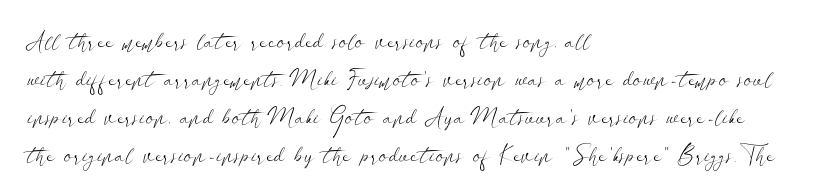
Is there much room between lines? A standard amount, neither cramped nor airy. How are the letters spaced? Ordinarily, with no added tracking. This rendering features lettering with no underline. The paragraph shown leans on its left margin. The weight tops out at a normal text grade.
